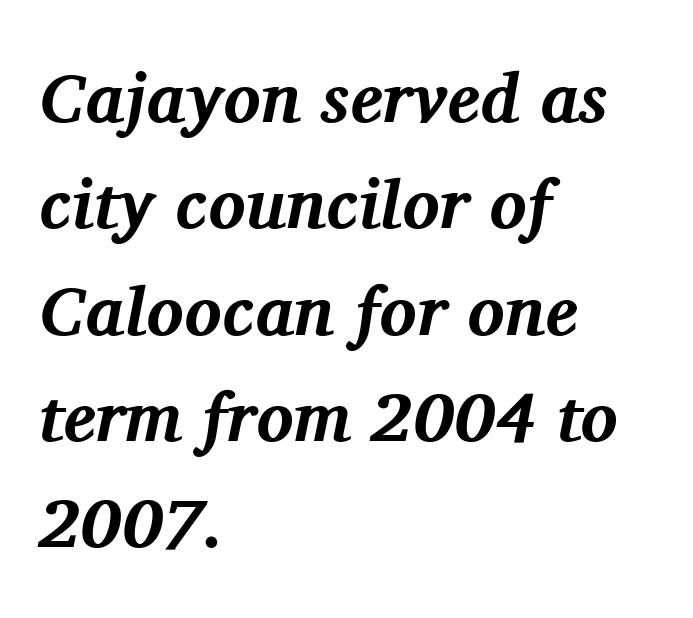
{"serif": "yes", "italic": "yes", "lean": "right", "slant_degrees": 11, "bold": "yes", "weight": "bold", "width": "normal", "stroke_contrast": "medium", "x_height": "medium", "monospaced": "no", "underline": "no", "align": "left", "line_spacing": "normal", "line_spacing_ratio": 1.54, "letter_spacing": "normal", "letter_spacing_em": 0.0, "glyph_px": 69}
